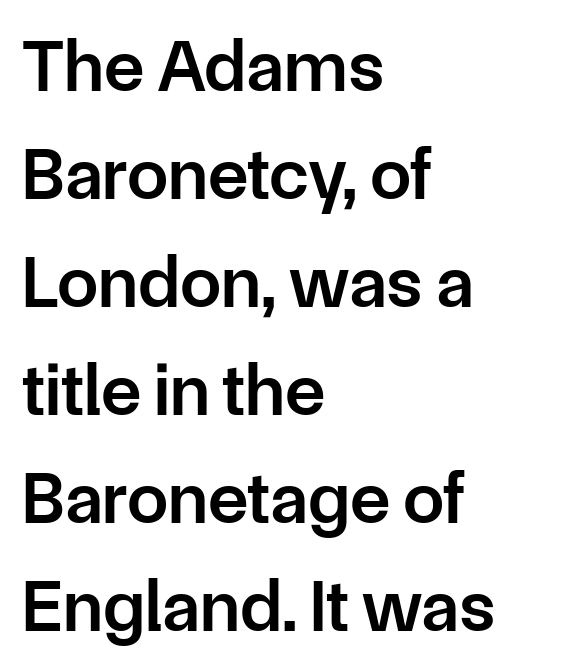
Q: Is the text bold? A: Semi-bold.
Q: Is the text italic (slanted)? A: No, it is upright.
Q: Is the typeface a serif or a sans-serif typeface? A: Sans-serif.
Q: Is the text underlined? A: No.
Q: How is the paragraph aligned? A: Left-aligned.
Q: Is the spacing between letters normal or unusually wide? A: Normal.
Q: Is the spacing between lines tight, normal or loose? A: Normal.
Q: Width (condensed, normal, or wide)? A: Normal.
Q: Stroke contrast? A: Low.
Q: x-height? A: Medium.
Q: Monospaced? A: No.
